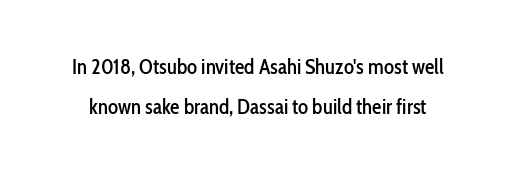
{"italic": "no", "underline": "no", "line_spacing": "loose", "line_spacing_ratio": 1.9, "letter_spacing": "normal", "letter_spacing_em": 0.0, "glyph_px": 21}
